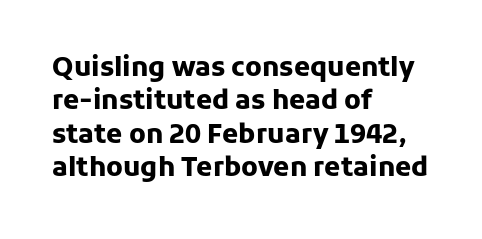
In terms of posture, this sample is upright. Look at the stroke-to-counter ratio: heavy, a bold. Notice how descenders clear the ascenders below comfortably — that's standard leading. The zone under the glyphs is completely vacant. The rendering keeps characters at their native spacing.
